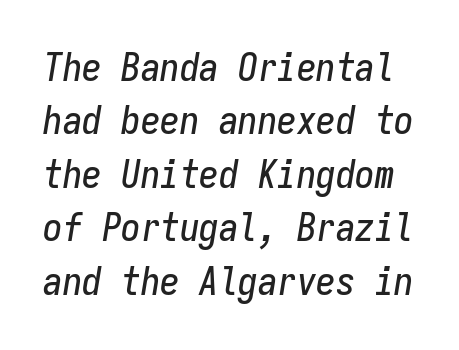
The image shows 39 px condensed type, italic (leaning right), monospaced; set normal line spacing (1.37x), normal letter spacing, not underlined; low stroke contrast and a medium x-height.
